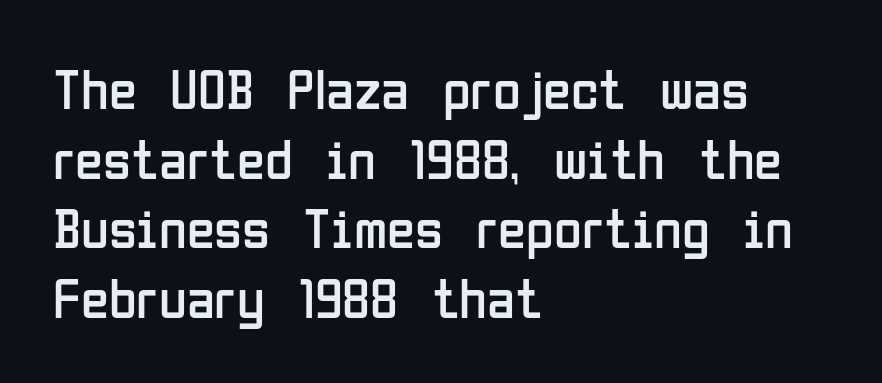
Q: Is the text bold? A: No.
Q: Is the text italic (slanted)? A: No, it is upright.
Q: Is the typeface a serif or a sans-serif typeface? A: Sans-serif.
Q: Is the text underlined? A: No.
Q: How is the paragraph aligned? A: Left-aligned.
Q: Is the spacing between letters normal or unusually wide? A: Normal.
Q: Width (condensed, normal, or wide)? A: Condensed.
Q: Stroke contrast? A: Low.
Q: x-height? A: Medium.
Q: Monospaced? A: No.
